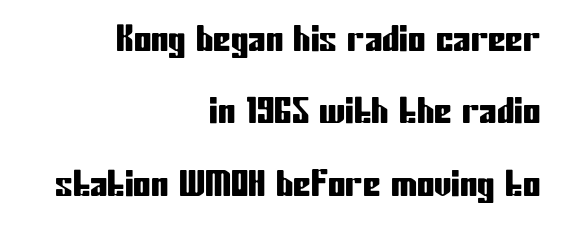
The image shows 35 px condensed sans-serif type, upright; set right-aligned, loose line spacing (2.07x), normal letter spacing, not underlined; low stroke contrast and a medium x-height.
